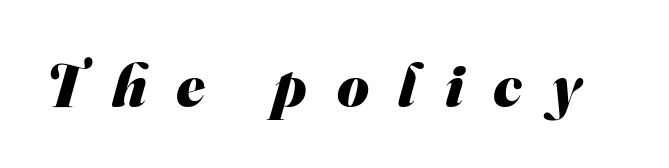
The image shows 61 px heavy sans-serif type; set unusually wide letter spacing (+0.48 em), not underlined; medium stroke contrast and a small x-height.
